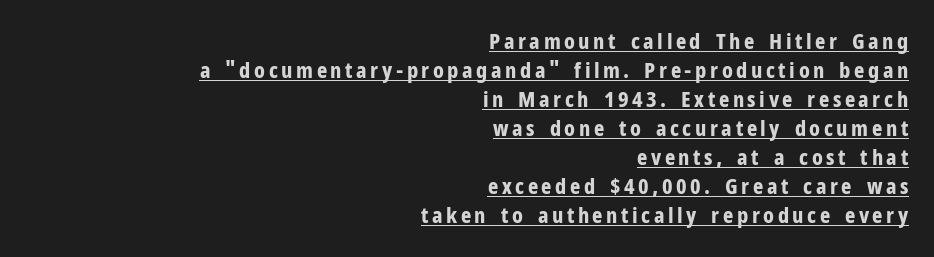
If you measured baseline to baseline, you'd find a middling distance. The rendering anchors every line to the right-hand side. The face used here has the dense, thick strokes of a bold. This is underlined copy, the kind a proofreader might mark for attention.
